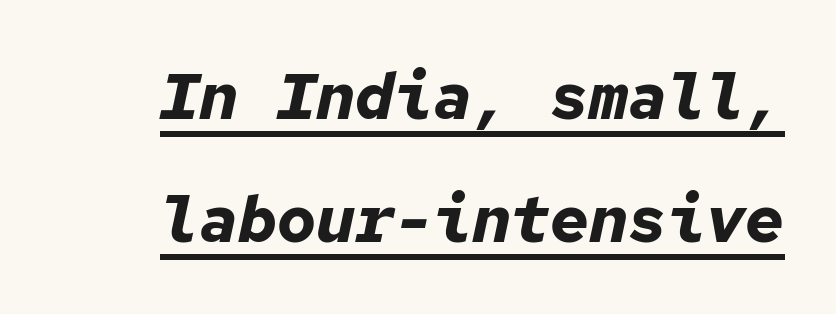
The image shows 65 px bold type, italic (leaning right), monospaced; set line spacing 1.89x, normal letter spacing, underlined; low stroke contrast and a medium x-height.
